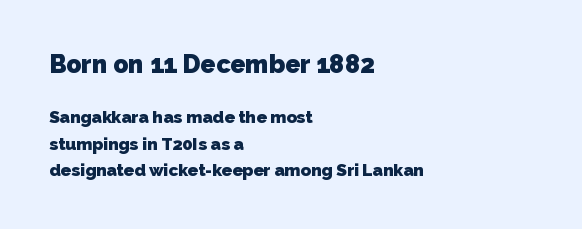
{"bold": "yes", "underline": "no", "align": "left", "line_spacing": "normal", "line_spacing_ratio": 1.54, "letter_spacing": "normal", "letter_spacing_em": 0.0, "larger_block": "first", "size_ratio": 1.47, "glyph_px": 25}
